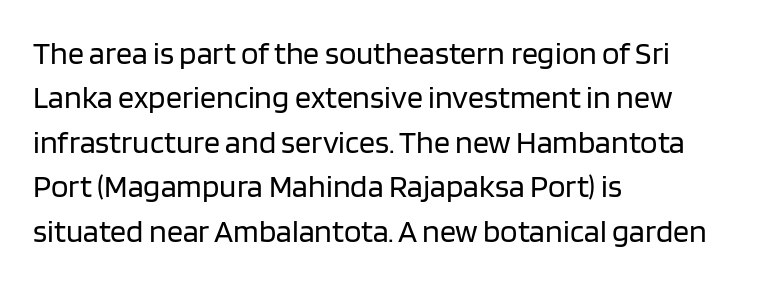
Q: Is the text bold? A: No.
Q: Is the text italic (slanted)? A: No, it is upright.
Q: Is the typeface a serif or a sans-serif typeface? A: Sans-serif.
Q: Is the text underlined? A: No.
Q: How is the paragraph aligned? A: Left-aligned.
Q: Is the spacing between letters normal or unusually wide? A: Normal.
Q: Is the spacing between lines tight, normal or loose? A: Normal.
Q: Width (condensed, normal, or wide)? A: Normal.
Q: Stroke contrast? A: Low.
Q: x-height? A: Large.
Q: Monospaced? A: No.
